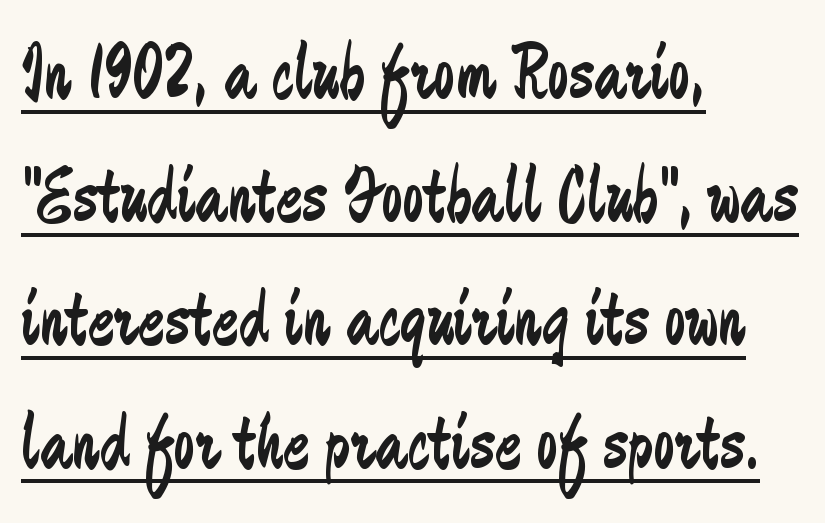
Q: Is the text bold? A: No.
Q: Is the text italic (slanted)? A: Yes.
Q: Is the typeface a serif or a sans-serif typeface? A: Sans-serif.
Q: Is the text underlined? A: Yes.
Q: How is the paragraph aligned? A: Left-aligned.
Q: Is the spacing between letters normal or unusually wide? A: Normal.
Q: Is the spacing between lines tight, normal or loose? A: Normal.
Q: Width (condensed, normal, or wide)? A: Condensed.
Q: Stroke contrast? A: Low.
Q: x-height? A: Small.
Q: Monospaced? A: No.
